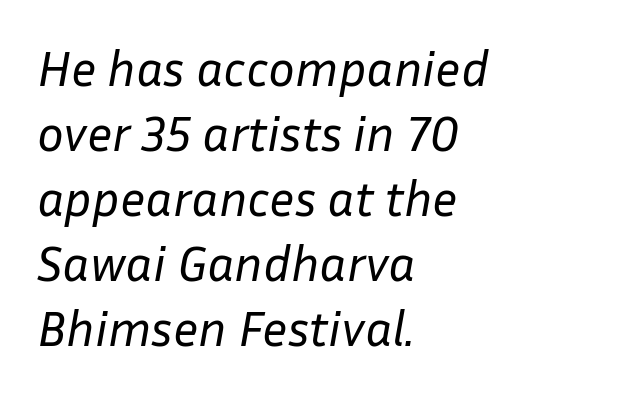
{"italic": "yes", "lean": "right", "slant_degrees": 10, "bold": "no", "weight": "regular", "width": "normal", "stroke_contrast": "low", "x_height": "medium", "monospaced": "no", "underline": "no", "align": "left", "line_spacing": "normal", "line_spacing_ratio": 1.3, "letter_spacing": "normal", "letter_spacing_em": 0.0, "glyph_px": 50}
